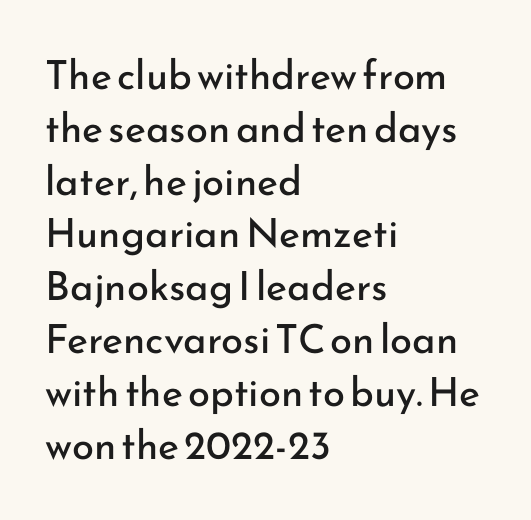
Q: Is the text bold? A: No.
Q: Is the text italic (slanted)? A: No, it is upright.
Q: Is the typeface a serif or a sans-serif typeface? A: Sans-serif.
Q: Is the text underlined? A: No.
Q: How is the paragraph aligned? A: Left-aligned.
Q: Is the spacing between letters normal or unusually wide? A: Normal.
Q: Is the spacing between lines tight, normal or loose? A: Normal.
Q: Width (condensed, normal, or wide)? A: Normal.
Q: Stroke contrast? A: Low.
Q: x-height? A: Small.
Q: Monospaced? A: No.
